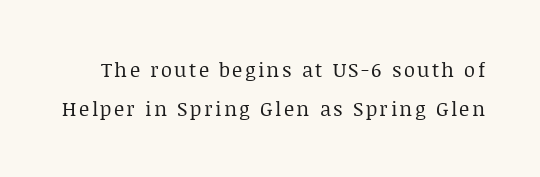
Q: Is the text bold? A: No.
Q: Is the text italic (slanted)? A: No, it is upright.
Q: Is the text underlined? A: No.
Q: Is the spacing between lines tight, normal or loose? A: Loose.
